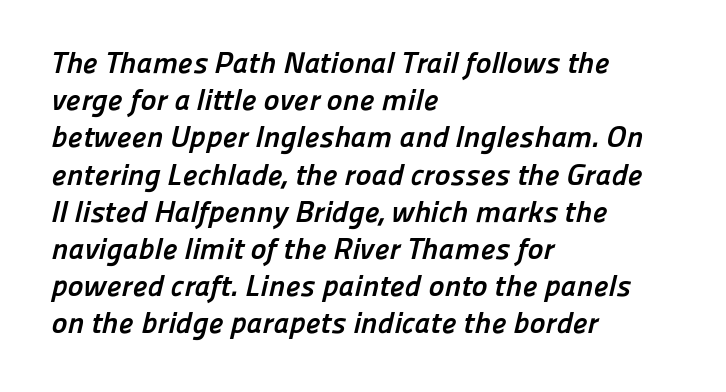
Q: Is the text bold? A: Yes.
Q: Is the typeface a serif or a sans-serif typeface? A: Sans-serif.
Q: Is the text underlined? A: No.
Q: How is the paragraph aligned? A: Left-aligned.
Q: Is the spacing between letters normal or unusually wide? A: Normal.
Q: Width (condensed, normal, or wide)? A: Normal.
Q: Stroke contrast? A: Low.
Q: x-height? A: Medium.
Q: Monospaced? A: No.
